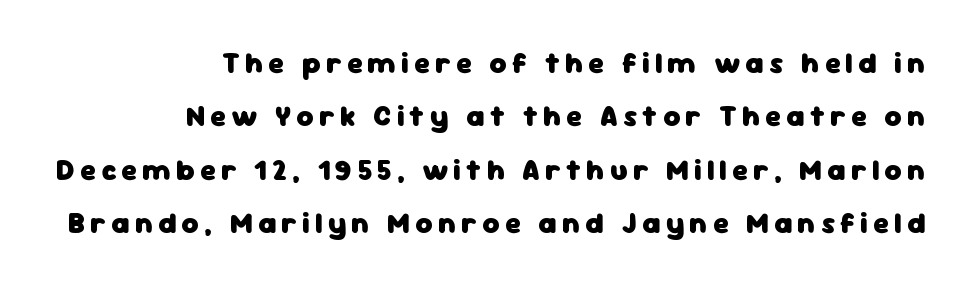
Q: Is the text bold? A: Yes.
Q: Is the text italic (slanted)? A: No, it is upright.
Q: Is the typeface a serif or a sans-serif typeface? A: Sans-serif.
Q: Is the text underlined? A: No.
Q: How is the paragraph aligned? A: Right-aligned.
Q: Width (condensed, normal, or wide)? A: Normal.
Q: Stroke contrast? A: Low.
Q: x-height? A: Medium.
Q: Monospaced? A: No.
